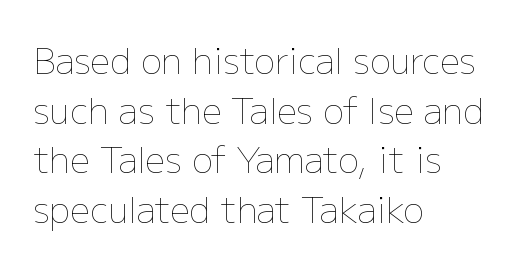
{"italic": "no", "bold": "no", "weight": "thin", "width": "normal", "stroke_contrast": "low", "x_height": "medium", "monospaced": "no", "underline": "no", "align": "left", "line_spacing": "normal", "line_spacing_ratio": 1.42, "letter_spacing": "normal", "letter_spacing_em": 0.0, "glyph_px": 35}
